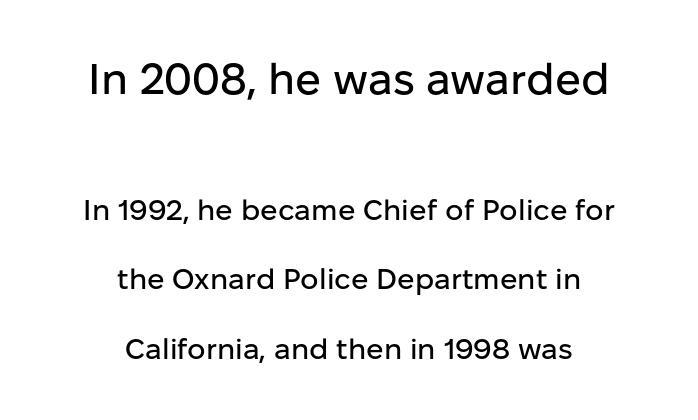
The image shows 43 px sans-serif type, upright; set centered, loose line spacing (2.4x), normal letter spacing, not underlined; the first (top) block is 1.48x larger; low stroke contrast and a medium x-height.
